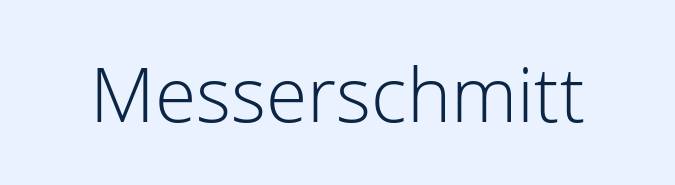
Q: Is the text bold? A: No.
Q: Is the text italic (slanted)? A: No, it is upright.
Q: Is the typeface a serif or a sans-serif typeface? A: Sans-serif.
Q: Is the text underlined? A: No.
Q: Is the spacing between letters normal or unusually wide? A: Normal.
Q: Width (condensed, normal, or wide)? A: Normal.
Q: Stroke contrast? A: Low.
Q: x-height? A: Medium.
Q: Monospaced? A: No.
